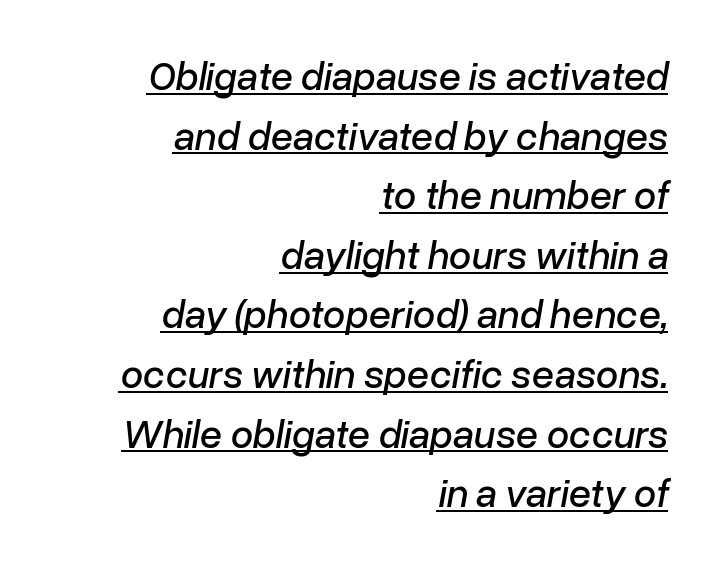
Leading: standard. Think of a printed novel: that variable character pitch is what you see here. Nobody touched the tracking dial on this one. Does a line run under the words? Yes, clearly. The paragraph has a hard right edge and a soft left edge.
